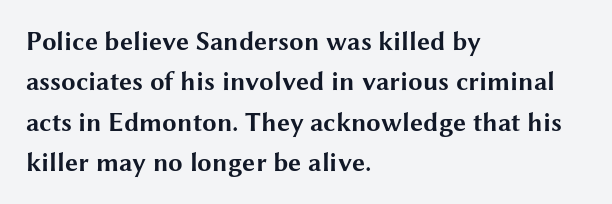
Q: Is the text bold? A: Yes.
Q: Is the text italic (slanted)? A: No, it is upright.
Q: Is the text underlined? A: No.
Q: How is the paragraph aligned? A: Left-aligned.
Q: Is the spacing between letters normal or unusually wide? A: Normal.
Q: Is the spacing between lines tight, normal or loose? A: Normal.
